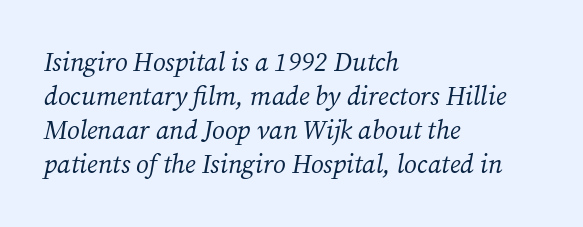
The image shows 26 px text type, italic (leaning right); set left-aligned, normal line spacing (1.31x), normal letter spacing, not underlined.
